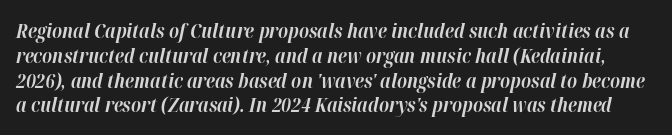
{"italic": "yes", "lean": "right", "slant_degrees": 12, "bold": "yes", "underline": "no", "line_spacing_ratio": 1.24, "letter_spacing": "normal", "letter_spacing_em": 0.0, "glyph_px": 20}
